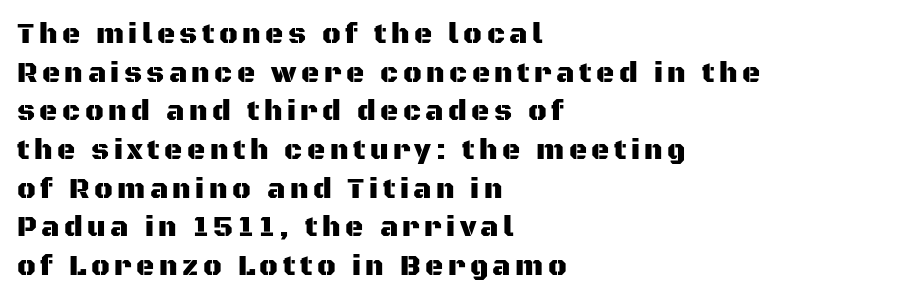
{"serif": "no", "italic": "no", "width": "normal", "stroke_contrast": "medium", "x_height": "large", "monospaced": "no", "underline": "no", "align": "left", "line_spacing": "normal", "line_spacing_ratio": 1.38, "glyph_px": 28}
